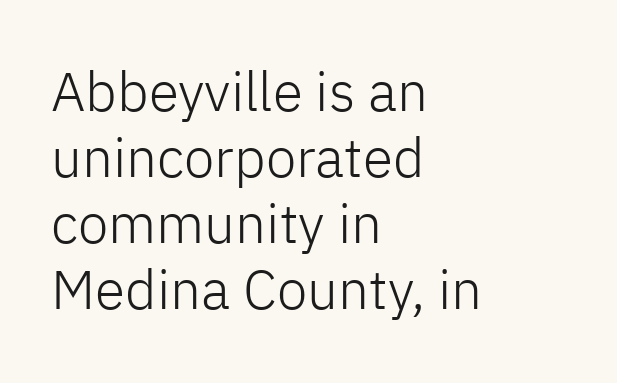
{"serif": "no", "italic": "no", "bold": "no", "weight": "light", "width": "normal", "stroke_contrast": "low", "x_height": "medium", "monospaced": "no", "underline": "no", "align": "left", "line_spacing_ratio": 1.2, "letter_spacing": "normal", "letter_spacing_em": 0.0, "glyph_px": 55}
